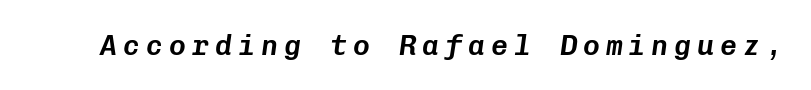
{"italic": "yes", "lean": "right", "slant_degrees": 8, "width": "normal", "stroke_contrast": "low", "x_height": "medium", "monospaced": "yes", "underline": "no", "letter_spacing": "wide", "letter_spacing_em": 0.22, "glyph_px": 28}
